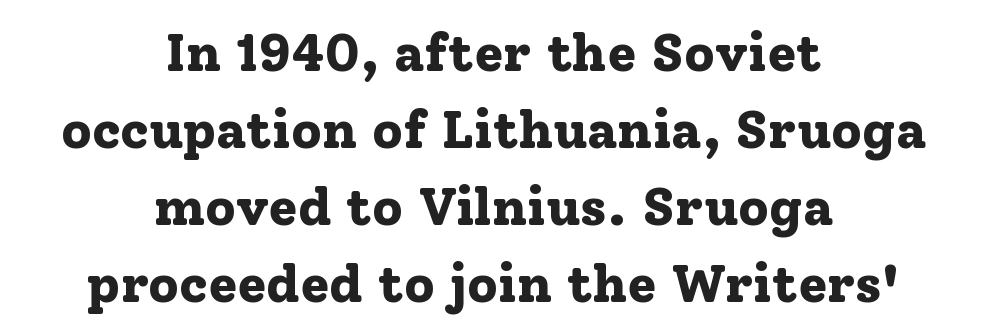
The image shows 53 px bold serif type, upright; set centered, normal line spacing (1.45x), normal letter spacing, not underlined; low stroke contrast and a medium x-height.
